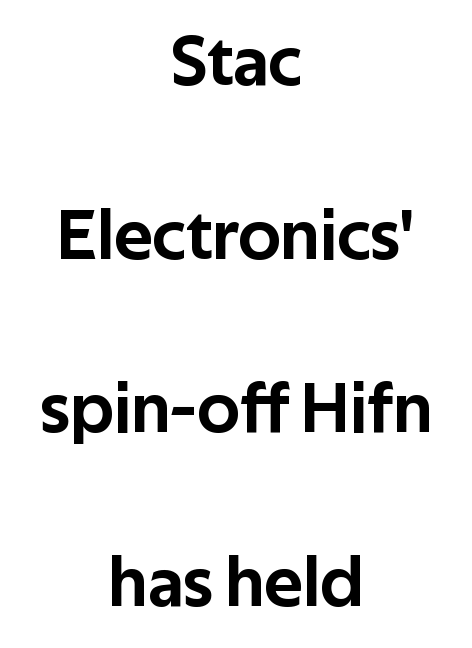
Q: Is the text italic (slanted)? A: No, it is upright.
Q: Is the typeface a serif or a sans-serif typeface? A: Sans-serif.
Q: Is the text underlined? A: No.
Q: How is the paragraph aligned? A: Centered.
Q: Is the spacing between letters normal or unusually wide? A: Normal.
Q: Is the spacing between lines tight, normal or loose? A: Loose.
Q: Width (condensed, normal, or wide)? A: Normal.
Q: Stroke contrast? A: Low.
Q: x-height? A: Medium.
Q: Monospaced? A: No.
